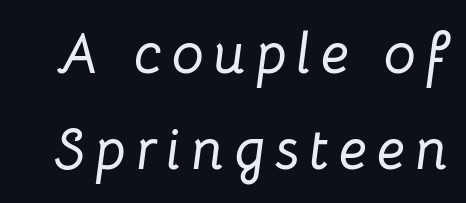
{"italic": "yes", "lean": "right", "slant_degrees": 8, "width": "normal", "stroke_contrast": "low", "x_height": "medium", "monospaced": "no", "underline": "no", "line_spacing": "normal", "line_spacing_ratio": 1.68, "glyph_px": 57}
